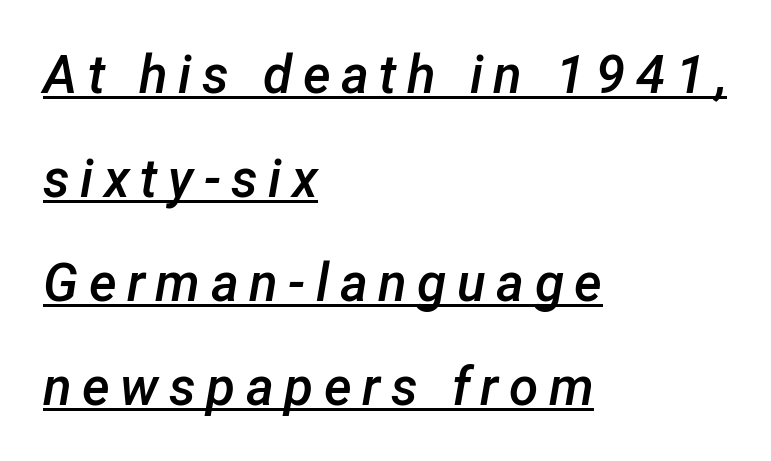
Yep, that's italic — everything's leaning. A baseline rule has been typeset under these characters. In CSS terms this would be text-align: left. Each letter keeps its own natural width here, so spacing adapts to shape. This is the in-between weight designers call semibold or demi.
